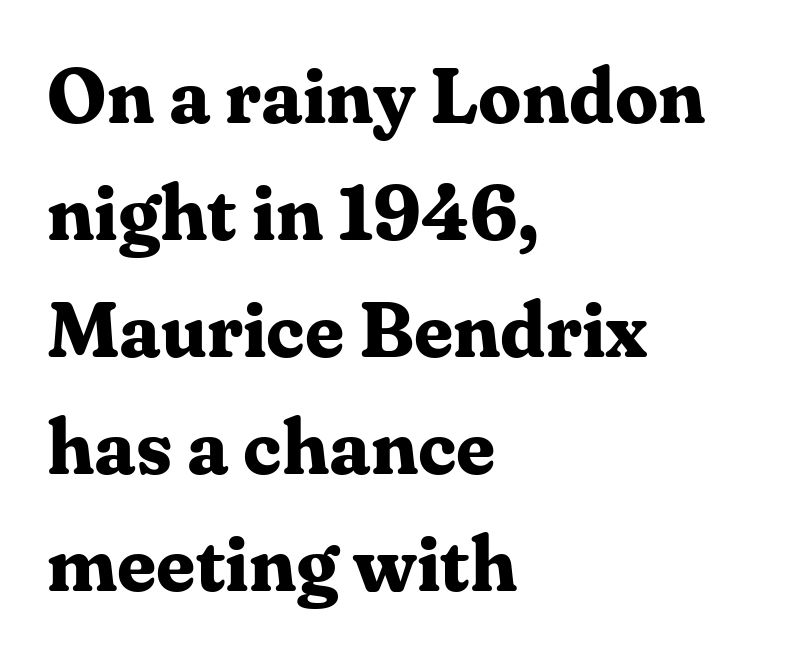
Words appear dense and cohesive because spacing is normal. The words here are not underlined. Alignment: flush left. The letters stand upright; this is a roman face. Regular leading. Each letter keeps its own natural width here, so spacing adapts to shape.
